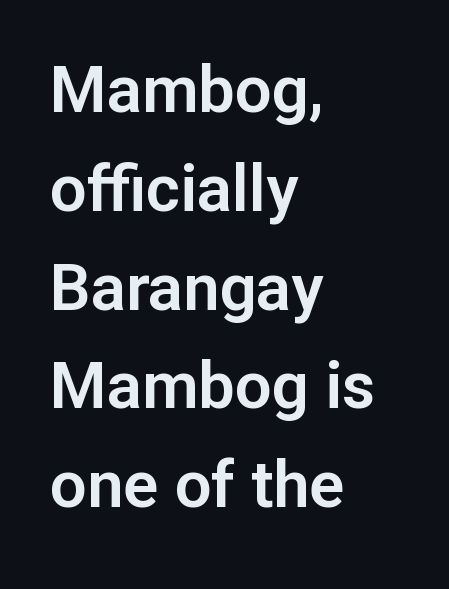
Clear beneath every line of the passage. Which margin do the lines hug? The left one — the right edge is uneven. Characters follow at the spacing the type designer built in. The letters advance in unequal steps, a hallmark of proportional type. Regarding serifs, this sample does without them.
